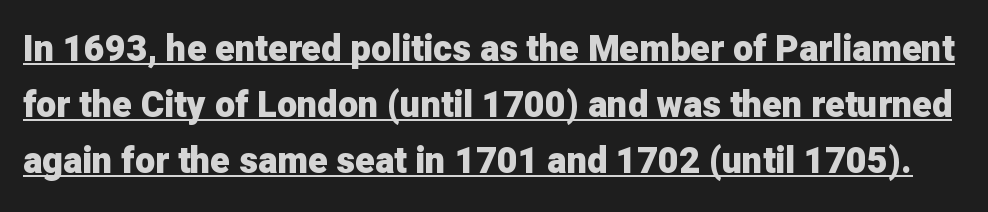
Reading down the column, the eye jumps a familiar distance to each next line. Students, observe the line beneath the letters — that is underlining. Ascenders rise straight up at ninety degrees. Observe the ordinary spacing: letters are neighbours, not strangers. This rendering employs a face without finishing strokes, i.e., a sans-serif. Typographic density is high because the face is bold.
